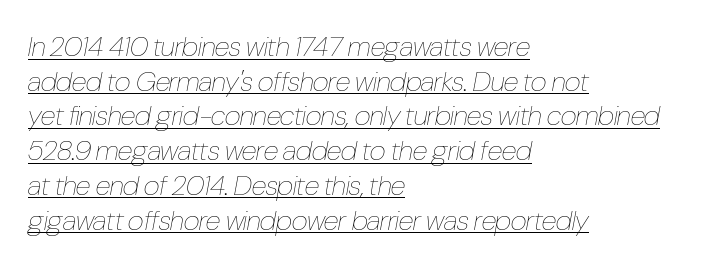
Q: Is the text bold? A: No.
Q: Is the text italic (slanted)? A: Yes, it leans right by about 10 degrees.
Q: Is the text underlined? A: Yes.
Q: How is the paragraph aligned? A: Left-aligned.
Q: Is the spacing between letters normal or unusually wide? A: Normal.
Q: Width (condensed, normal, or wide)? A: Condensed.
Q: Stroke contrast? A: Low.
Q: x-height? A: Medium.
Q: Monospaced? A: No.
